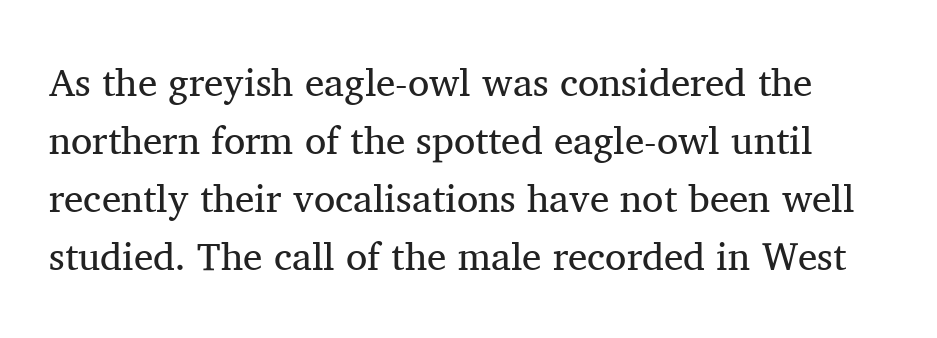
Q: Is the text bold? A: No.
Q: Is the text italic (slanted)? A: No, it is upright.
Q: Is the typeface a serif or a sans-serif typeface? A: Serif.
Q: Is the text underlined? A: No.
Q: Is the spacing between letters normal or unusually wide? A: Normal.
Q: Is the spacing between lines tight, normal or loose? A: Normal.
Q: Width (condensed, normal, or wide)? A: Normal.
Q: Stroke contrast? A: Medium.
Q: x-height? A: Medium.
Q: Monospaced? A: No.
